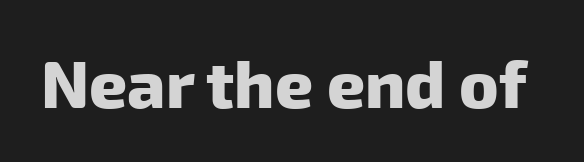
The image shows 66 px heavy sans-serif type; set normal letter spacing, not underlined; low stroke contrast and a medium x-height.
